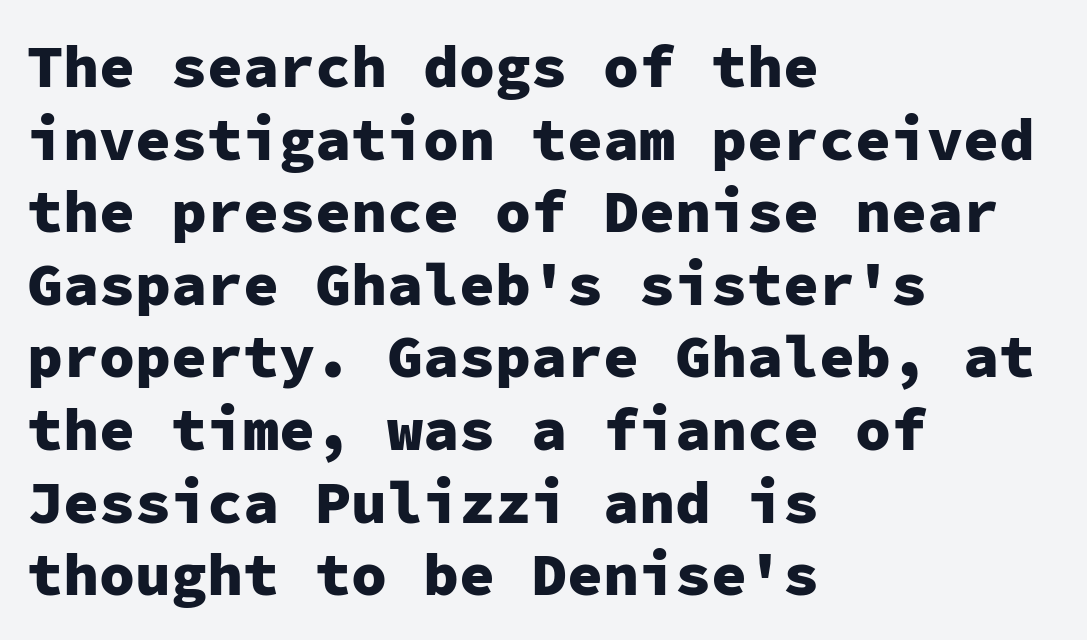
The specimen reads as upright at a glance. A typesetter would call this monospace, since all characters share one set width. One-word summary of the alignment: left. These lines carry a lot of weight — the face is fully bold. Honestly, the letter spacing is just normal — you wouldn't notice it.
